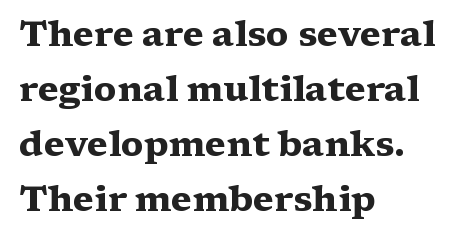
The image shows 36 px heavy, wide serif type, upright; set left-aligned, normal line spacing (1.53x), normal letter spacing, not underlined; medium stroke contrast and a medium x-height.
